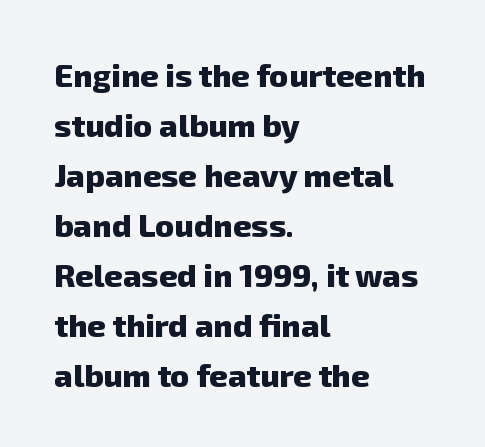
The image shows 32 px heavy sans-serif type; set left-aligned, normal line spacing (1.56x), normal letter spacing, not underlined; low stroke contrast and a medium x-height.
